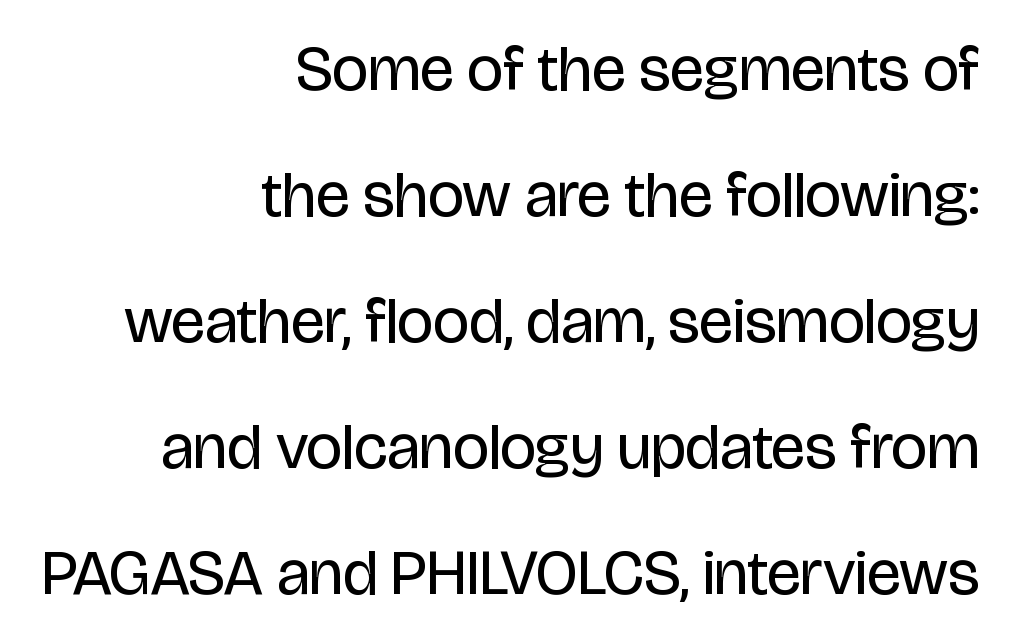
Q: Is the text bold? A: No.
Q: Is the text italic (slanted)? A: No, it is upright.
Q: Is the typeface a serif or a sans-serif typeface? A: Sans-serif.
Q: Is the text underlined? A: No.
Q: How is the paragraph aligned? A: Right-aligned.
Q: Is the spacing between letters normal or unusually wide? A: Normal.
Q: Is the spacing between lines tight, normal or loose? A: Loose.
Q: Width (condensed, normal, or wide)? A: Condensed.
Q: Stroke contrast? A: Low.
Q: x-height? A: Large.
Q: Monospaced? A: No.
